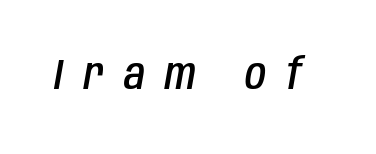
{"italic": "yes", "lean": "right", "slant_degrees": 10, "bold": "semi", "weight": "semibold", "width": "condensed", "stroke_contrast": "low", "x_height": "large", "monospaced": "no", "underline": "no", "letter_spacing": "wide", "letter_spacing_em": 0.47, "glyph_px": 43}
